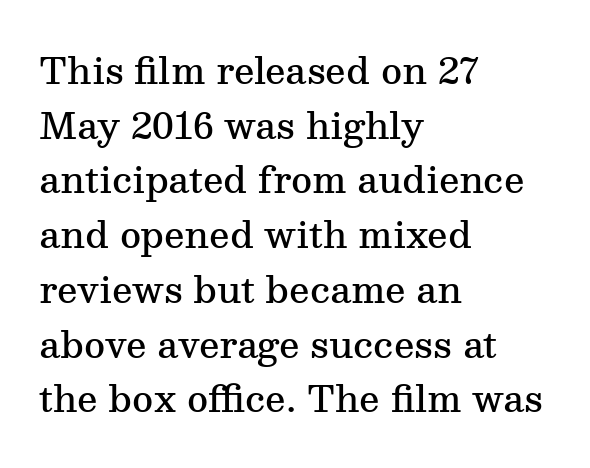
The image shows 36 px semibold serif type, upright; set left-aligned, normal line spacing (1.52x), normal letter spacing, not underlined; medium stroke contrast and a medium x-height.
